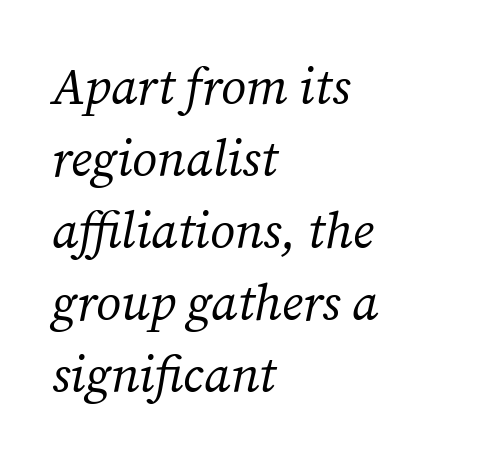
Nobody touched the tracking dial on this one. This rendering features lettering with no underline. Is this a fixed-width face? No — the glyphs have proportional, varying widths. Note: serifs present on the glyphs. Weight: in the light-to-regular range.
